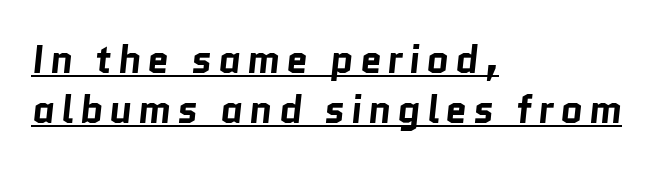
Q: Is the text bold? A: Yes.
Q: Is the typeface a serif or a sans-serif typeface? A: Sans-serif.
Q: Is the text underlined? A: Yes.
Q: How is the paragraph aligned? A: Left-aligned.
Q: Is the spacing between lines tight, normal or loose? A: Normal.
Q: Width (condensed, normal, or wide)? A: Normal.
Q: Stroke contrast? A: Low.
Q: x-height? A: Medium.
Q: Monospaced? A: No.
